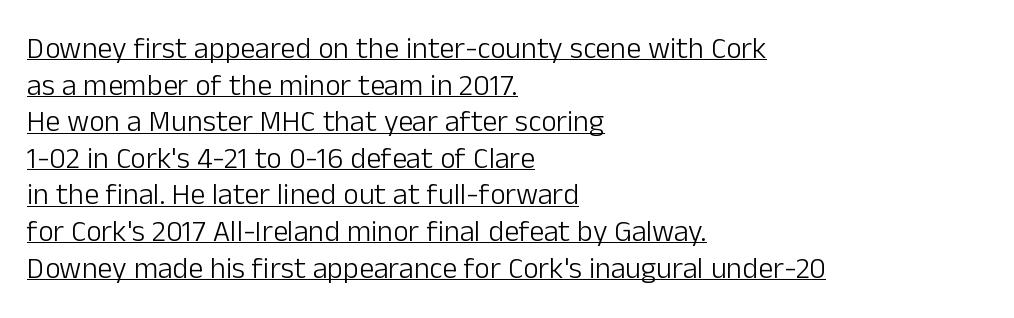
Q: Is the text bold? A: No.
Q: Is the text italic (slanted)? A: No, it is upright.
Q: Is the typeface a serif or a sans-serif typeface? A: Sans-serif.
Q: Is the text underlined? A: Yes.
Q: How is the paragraph aligned? A: Left-aligned.
Q: Is the spacing between letters normal or unusually wide? A: Normal.
Q: Width (condensed, normal, or wide)? A: Normal.
Q: Stroke contrast? A: Low.
Q: x-height? A: Medium.
Q: Monospaced? A: No.
